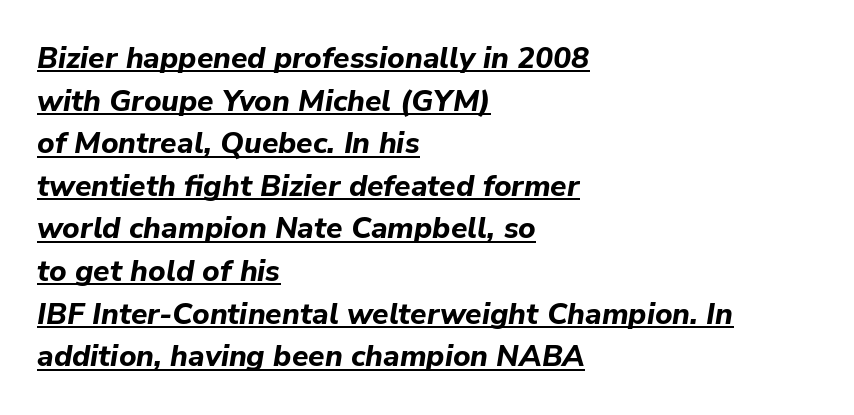
{"italic": "yes", "lean": "right", "slant_degrees": 9, "bold": "yes", "weight": "bold", "width": "normal", "stroke_contrast": "low", "x_height": "medium", "monospaced": "no", "underline": "yes", "align": "left", "line_spacing": "normal", "line_spacing_ratio": 1.42, "letter_spacing": "normal", "letter_spacing_em": 0.0, "glyph_px": 30}
